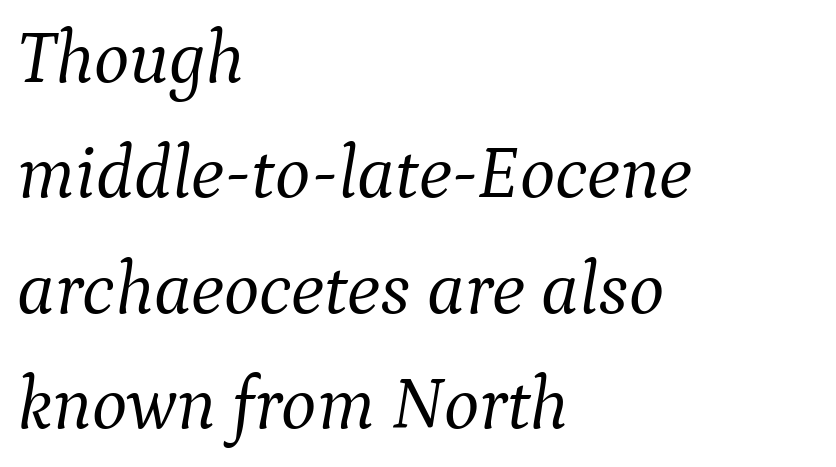
Q: Is the text bold? A: No.
Q: Is the text italic (slanted)? A: Yes, it leans right by about 9 degrees.
Q: Is the typeface a serif or a sans-serif typeface? A: Serif.
Q: Is the text underlined? A: No.
Q: How is the paragraph aligned? A: Left-aligned.
Q: Is the spacing between letters normal or unusually wide? A: Normal.
Q: Is the spacing between lines tight, normal or loose? A: Normal.
Q: Width (condensed, normal, or wide)? A: Normal.
Q: Stroke contrast? A: Medium.
Q: x-height? A: Medium.
Q: Monospaced? A: No.
